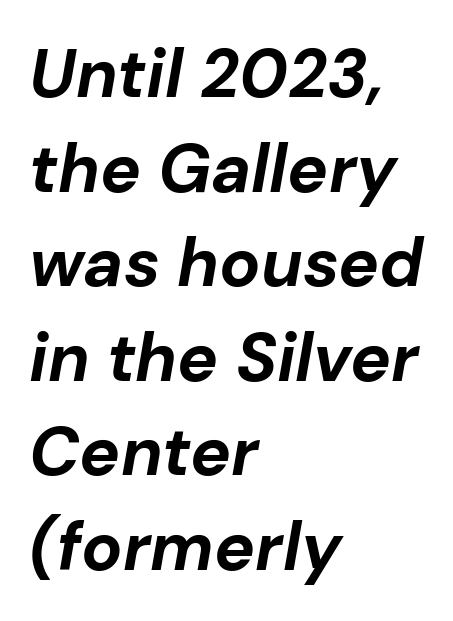
Look at the stroke-to-counter ratio: heavy, a bold. Character widths vary here, with narrow letters taking less room than wide ones. Successive baselines arrive at the customary interval. Each word holds together tightly as a unit, with standard inter-letter gaps. The paragraph has a hard left edge and a soft right edge. Posture: slanted.
